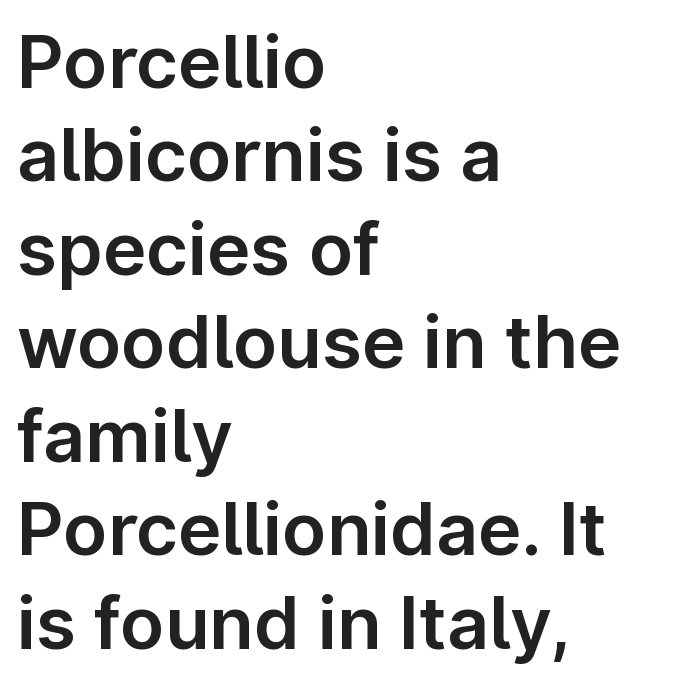
Q: Is the text italic (slanted)? A: No, it is upright.
Q: Is the typeface a serif or a sans-serif typeface? A: Sans-serif.
Q: Is the text underlined? A: No.
Q: How is the paragraph aligned? A: Left-aligned.
Q: Is the spacing between letters normal or unusually wide? A: Normal.
Q: Is the spacing between lines tight, normal or loose? A: Normal.
Q: Width (condensed, normal, or wide)? A: Normal.
Q: Stroke contrast? A: Low.
Q: x-height? A: Medium.
Q: Monospaced? A: No.
